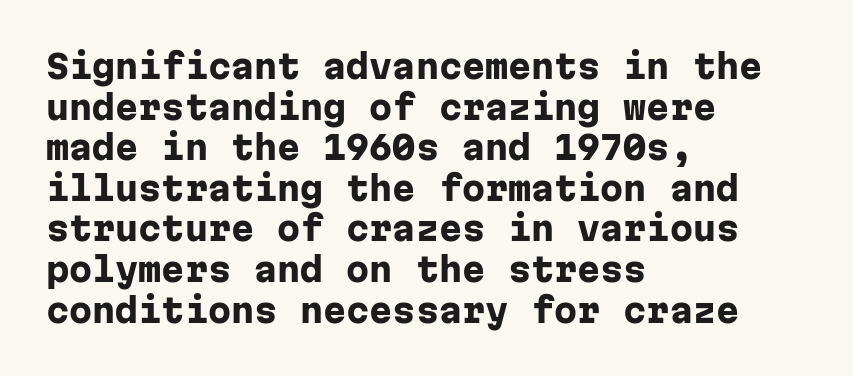
Q: Is the text bold? A: Yes.
Q: Is the text italic (slanted)? A: No, it is upright.
Q: Is the typeface a serif or a sans-serif typeface? A: Sans-serif.
Q: Is the text underlined? A: No.
Q: How is the paragraph aligned? A: Left-aligned.
Q: Is the spacing between letters normal or unusually wide? A: Normal.
Q: Width (condensed, normal, or wide)? A: Normal.
Q: Stroke contrast? A: Low.
Q: x-height? A: Medium.
Q: Monospaced? A: Yes.
